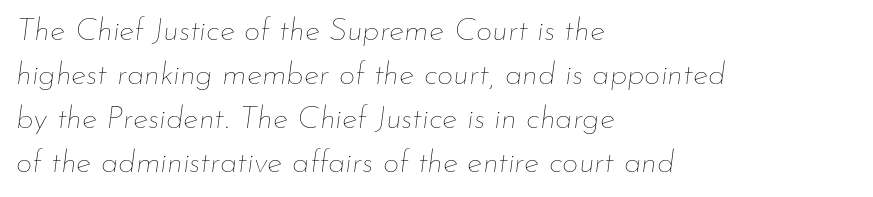
Q: Is the text bold? A: No.
Q: Is the text italic (slanted)? A: Yes, it leans right by about 7 degrees.
Q: Is the text underlined? A: No.
Q: How is the paragraph aligned? A: Left-aligned.
Q: Is the spacing between letters normal or unusually wide? A: Normal.
Q: Is the spacing between lines tight, normal or loose? A: Normal.
Q: Width (condensed, normal, or wide)? A: Normal.
Q: Stroke contrast? A: Low.
Q: x-height? A: Small.
Q: Monospaced? A: No.
